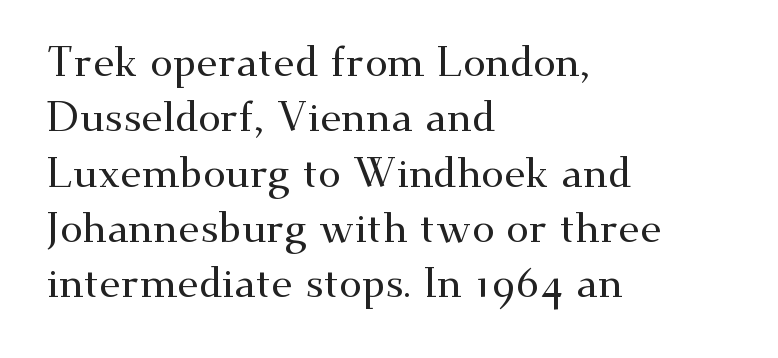
{"serif": "yes", "italic": "no", "width": "wide", "stroke_contrast": "medium", "x_height": "small", "monospaced": "no", "underline": "no", "align": "left", "line_spacing": "normal", "line_spacing_ratio": 1.35, "letter_spacing": "normal", "letter_spacing_em": 0.0, "glyph_px": 41}
